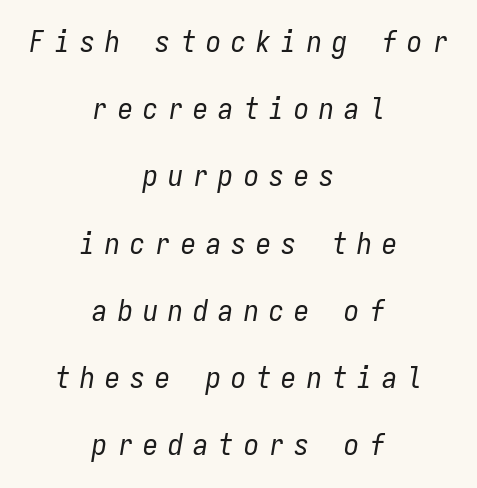
The image shows 30 px regular-weight, condensed type, italic (leaning right), monospaced; set centered, loose line spacing (2.24x), unusually wide letter spacing (+0.34 em), not underlined; low stroke contrast and a medium x-height.
